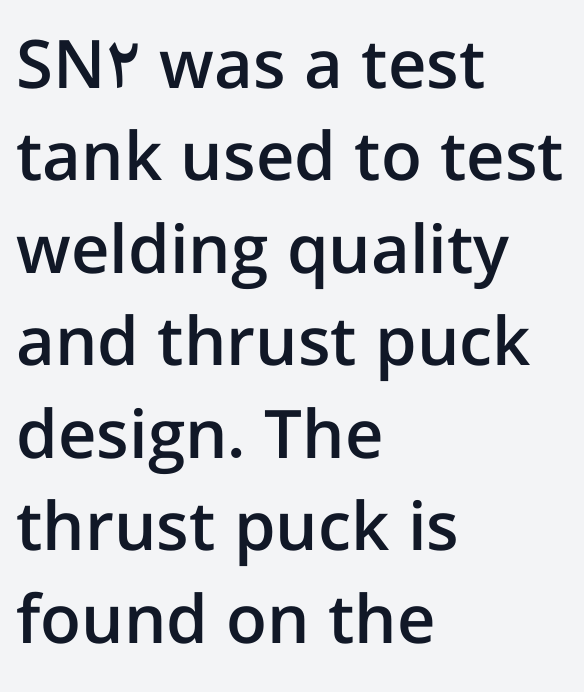
{"serif": "no", "italic": "no", "bold": "semi", "weight": "semibold", "width": "normal", "stroke_contrast": "low", "x_height": "medium", "monospaced": "no", "underline": "no", "align": "left", "line_spacing": "normal", "line_spacing_ratio": 1.38, "letter_spacing": "normal", "letter_spacing_em": 0.0, "glyph_px": 67}
